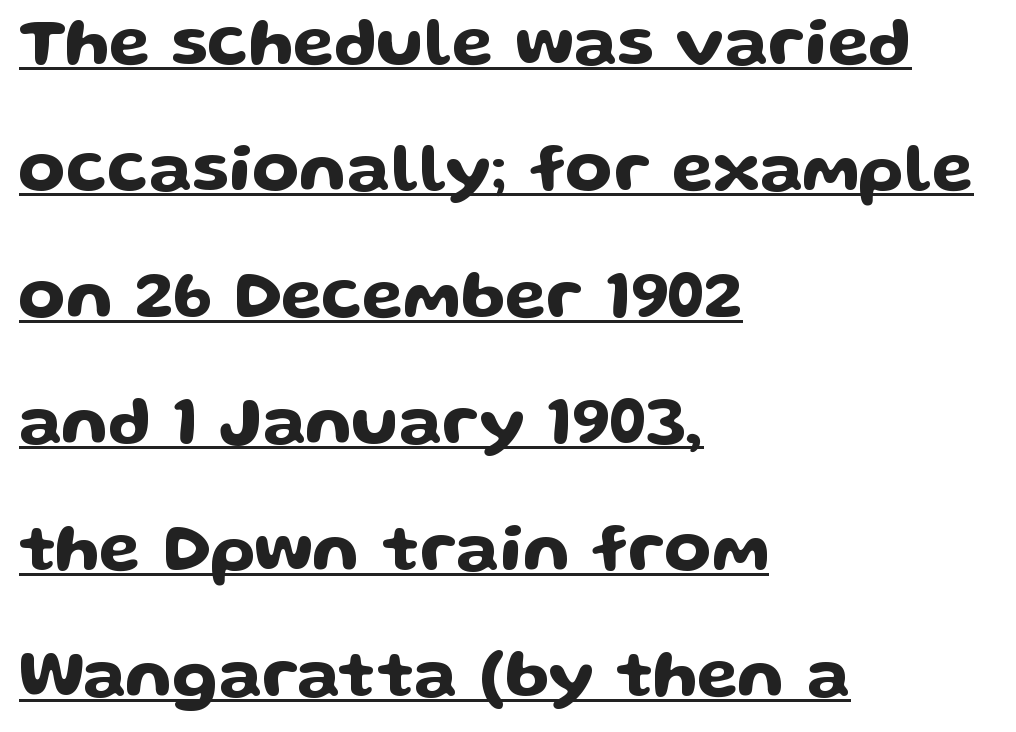
{"serif": "no", "italic": "no", "width": "wide", "stroke_contrast": "low", "x_height": "medium", "monospaced": "no", "underline": "yes", "align": "left", "line_spacing_ratio": 1.86, "letter_spacing": "normal", "letter_spacing_em": 0.0, "glyph_px": 68}
